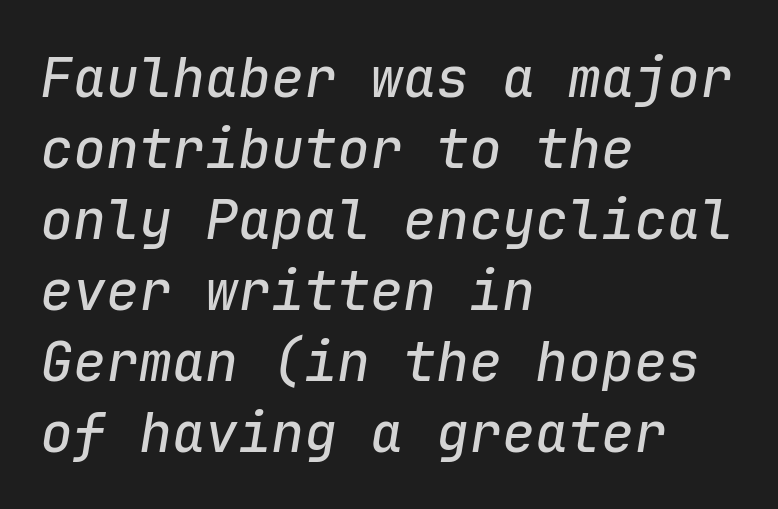
Compared with typical paragraphs, the rows here are spaced about the same. The passage shown has conventional tracking throughout. Anything drawn beneath the words? Only blank space. A student would call this left alignment; a typographer would say flush left, rag right. Is this a fixed-width face? Yes — each glyph sits in an identical cell. The rendering applies a slant to the glyphs.
